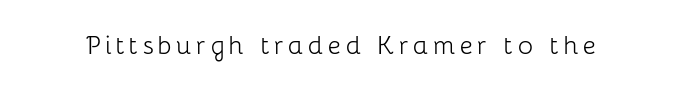
The image shows 32 px light sans-serif type, upright; set not underlined; low stroke contrast and a medium x-height.
